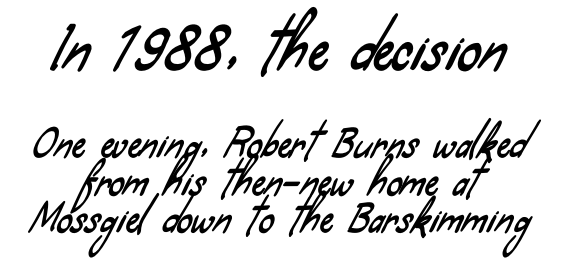
Q: Is the typeface a serif or a sans-serif typeface? A: Sans-serif.
Q: Is the text underlined? A: No.
Q: Is the spacing between letters normal or unusually wide? A: Normal.
Q: Is the spacing between lines tight, normal or loose? A: Tight.
Q: Which block of text is set in a larger size, the first (top) or the second (bottom)? A: The first (top) one.
Q: Width (condensed, normal, or wide)? A: Condensed.
Q: Stroke contrast? A: Low.
Q: x-height? A: Small.
Q: Monospaced? A: No.
